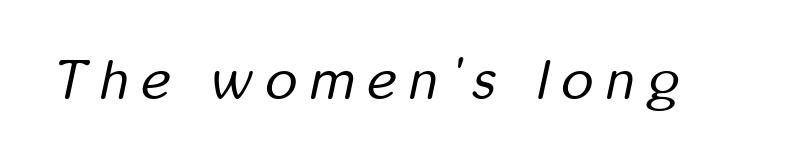
The area under the type is left untouched. The rendering uses natural spacing where letterforms have individual widths. The typesetting does not lean heavy: it is not bold. The letters are spread apart with noticeably loose tracking.
